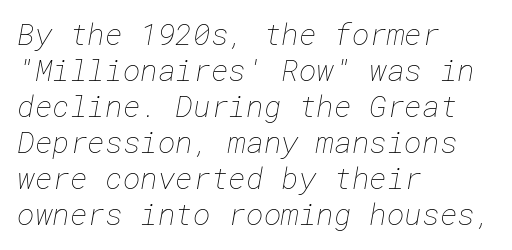
Q: Is the text bold? A: No.
Q: Is the text underlined? A: No.
Q: How is the paragraph aligned? A: Left-aligned.
Q: Is the spacing between letters normal or unusually wide? A: Normal.
Q: Width (condensed, normal, or wide)? A: Normal.
Q: Stroke contrast? A: Low.
Q: x-height? A: Medium.
